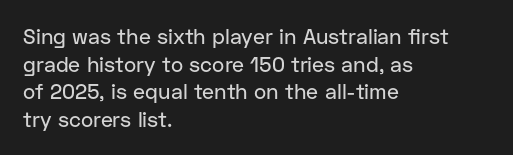
{"italic": "no", "underline": "no", "align": "left", "line_spacing": "normal", "line_spacing_ratio": 1.31, "letter_spacing": "normal", "letter_spacing_em": 0.0, "glyph_px": 21}
